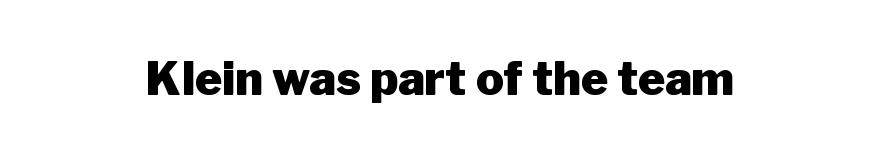
Q: Is the text bold? A: Yes.
Q: Is the text italic (slanted)? A: No, it is upright.
Q: Is the typeface a serif or a sans-serif typeface? A: Sans-serif.
Q: Is the text underlined? A: No.
Q: Is the spacing between letters normal or unusually wide? A: Normal.
Q: Width (condensed, normal, or wide)? A: Normal.
Q: Stroke contrast? A: Low.
Q: x-height? A: Medium.
Q: Monospaced? A: No.
